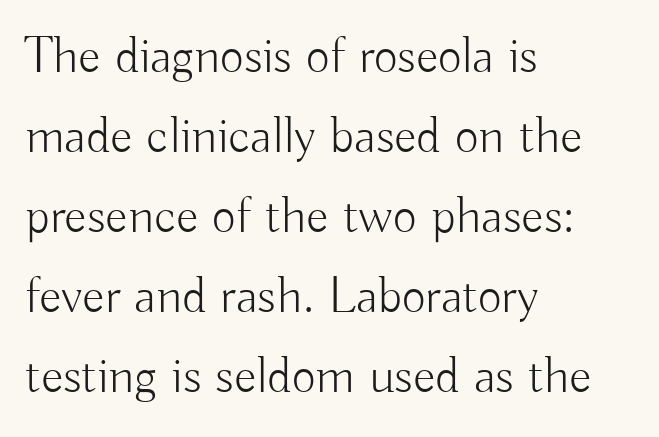
Counters stay open thanks to moderate or lighter strokes. Varying glyph widths throughout — classic text-font behaviour. The characters display no serif detailing; their extremities are plain. Quick note: interline space is typical. Any mark beneath the type? The region is blank. Posture: straight, roman, zero tilt.
